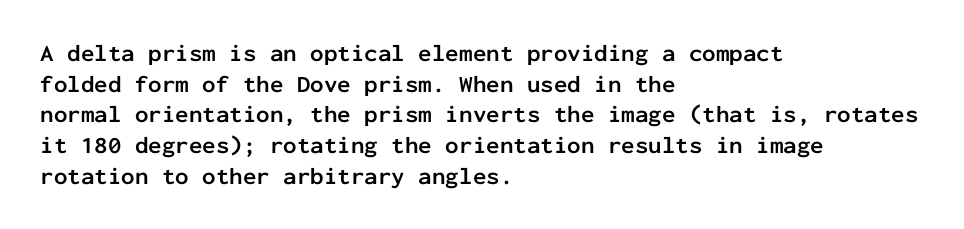
The image shows 24 px bold type, upright; set left-aligned, normal line spacing (1.28x), normal letter spacing, not underlined.
